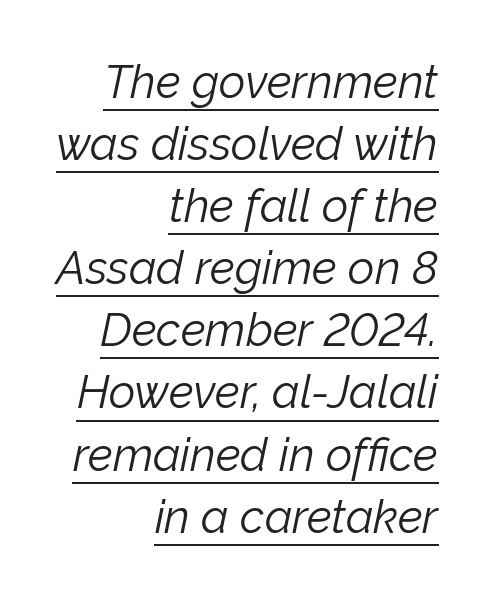
{"italic": "yes", "lean": "right", "slant_degrees": 12, "bold": "no", "weight": "light", "width": "normal", "stroke_contrast": "low", "x_height": "medium", "monospaced": "no", "underline": "yes", "align": "right", "line_spacing": "normal", "line_spacing_ratio": 1.35, "letter_spacing": "normal", "letter_spacing_em": 0.0, "glyph_px": 46}
